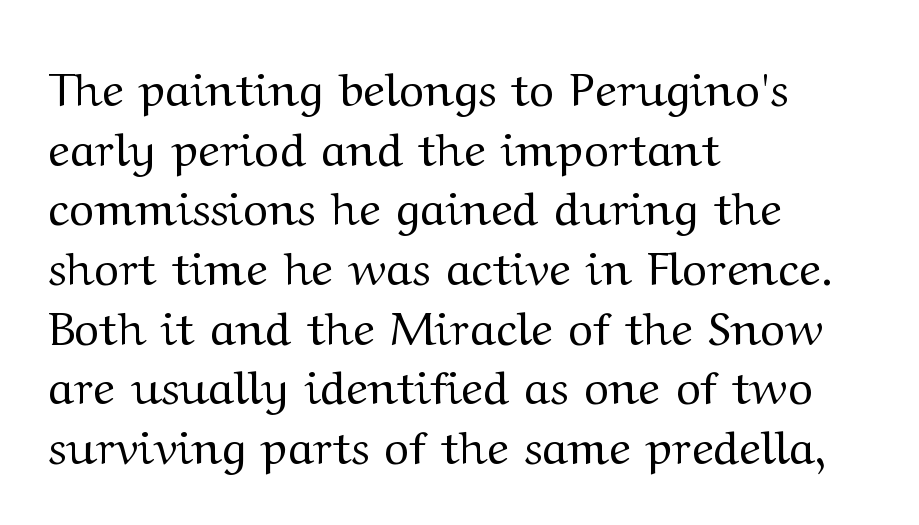
The image shows 47 px regular-weight, wide serif type, upright; set left-aligned, normal line spacing (1.27x), normal letter spacing, not underlined; medium stroke contrast and a medium x-height.
